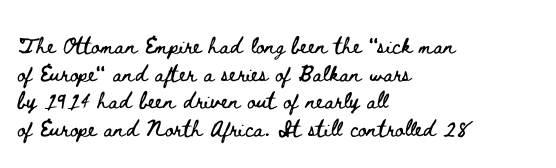
The image shows 21 px text type; set left-aligned, normal line spacing (1.32x), normal letter spacing, not underlined.
